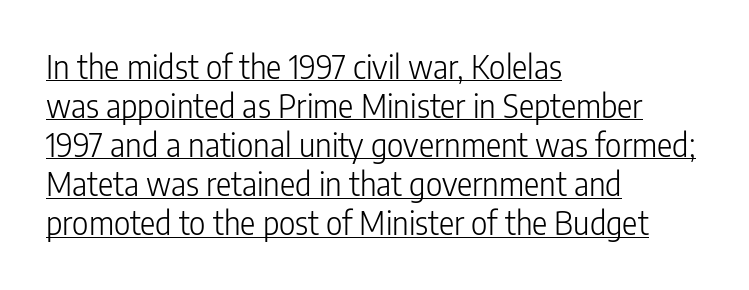
Style check: upright. The face used here is proportionally spaced, like ordinary book or web type. Looks like someone drew a line under every word here. To sum up the face: it is a sans, with no serifs. Bold? No — there's no thickening of the strokes.
